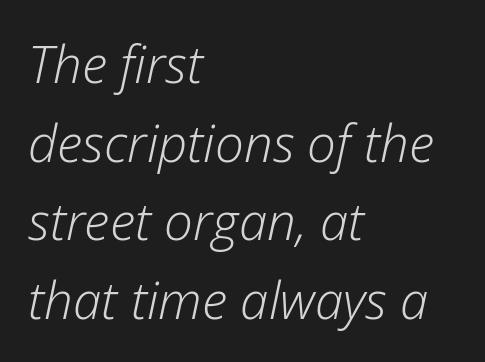
{"italic": "yes", "lean": "right", "slant_degrees": 12, "bold": "no", "weight": "light", "width": "normal", "stroke_contrast": "low", "x_height": "medium", "monospaced": "no", "underline": "no", "align": "left", "line_spacing": "normal", "line_spacing_ratio": 1.54, "letter_spacing": "normal", "letter_spacing_em": 0.0, "glyph_px": 51}
